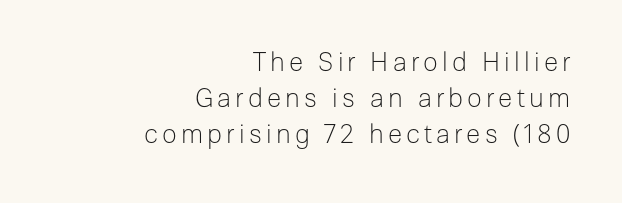
{"italic": "no", "bold": "no", "underline": "no", "align": "right", "line_spacing": "normal", "line_spacing_ratio": 1.39, "glyph_px": 26}
